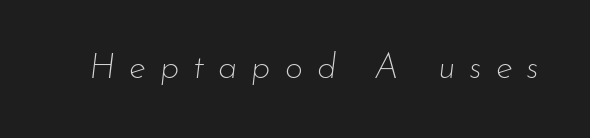
The image shows 35 px thin type, italic (leaning right); set unusually wide letter spacing (+0.4 em), not underlined; low stroke contrast and a small x-height.
